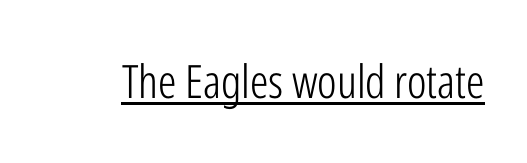
Think of a printed novel: that variable character pitch is what you see here. Has an underline been added? It has. How are the letters spaced? Ordinarily, with no added tracking. Nothing sits at the stroke ends, so this counts as sans-serif.
